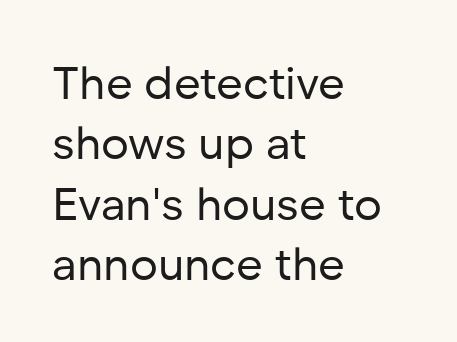
The image shows 46 px regular-weight sans-serif type, upright; set left-aligned, normal line spacing (1.31x), normal letter spacing, not underlined; low stroke contrast and a medium x-height.
